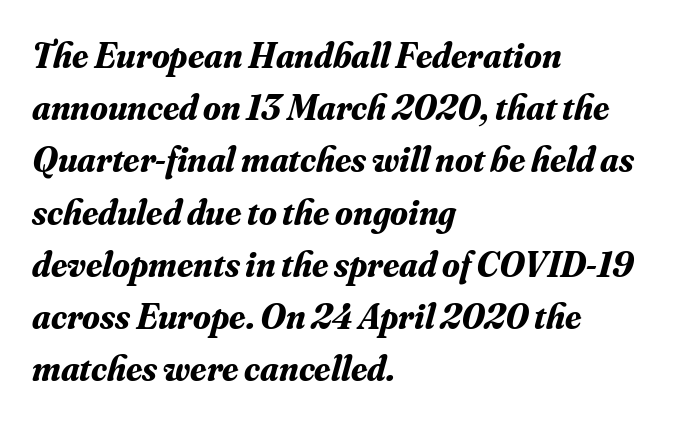
Q: Is the text bold? A: Yes.
Q: Is the text italic (slanted)? A: Yes, it leans right by about 16 degrees.
Q: Is the typeface a serif or a sans-serif typeface? A: Serif.
Q: Is the text underlined? A: No.
Q: How is the paragraph aligned? A: Left-aligned.
Q: Is the spacing between letters normal or unusually wide? A: Normal.
Q: Is the spacing between lines tight, normal or loose? A: Normal.
Q: Width (condensed, normal, or wide)? A: Normal.
Q: Stroke contrast? A: Medium.
Q: x-height? A: Small.
Q: Monospaced? A: No.
